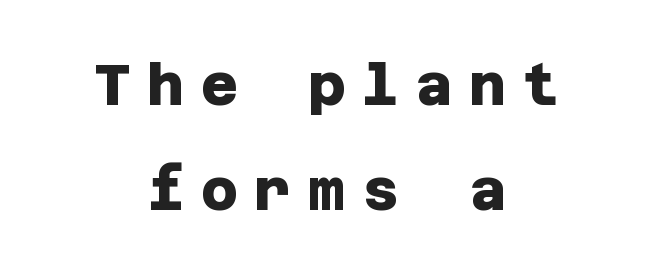
{"serif": "no", "bold": "yes", "weight": "heavy", "width": "normal", "stroke_contrast": "low", "x_height": "large", "underline": "no", "align": "center", "line_spacing_ratio": 1.85, "letter_spacing": "wide", "letter_spacing_em": 0.29, "glyph_px": 57}
